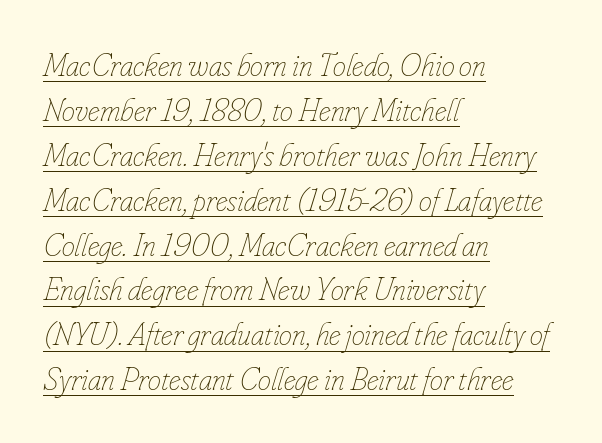
Casual observation: everything's shoved over to the left. Caption: standard tracking, unaltered. Glance below the letters and you will spot a drawn line. Looking at the ascenders, they clearly lean. Note the varied advance widths — an 'i' is clearly narrower than an 'm'.
